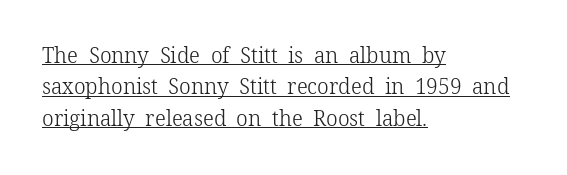
Q: Is the text bold? A: No.
Q: Is the text italic (slanted)? A: No, it is upright.
Q: Is the text underlined? A: Yes.
Q: How is the paragraph aligned? A: Left-aligned.
Q: Is the spacing between letters normal or unusually wide? A: Normal.
Q: Is the spacing between lines tight, normal or loose? A: Normal.
